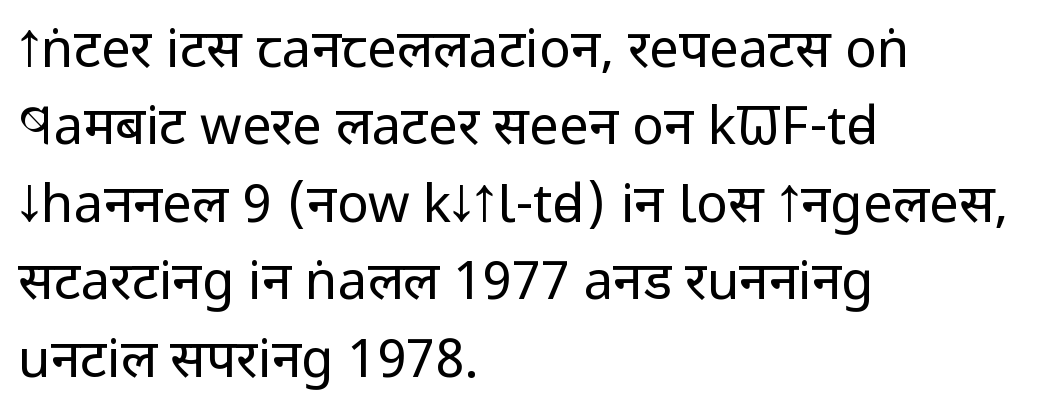
The image shows 53 px regular-weight, condensed sans-serif type, upright; set left-aligned, normal line spacing (1.46x), normal letter spacing, not underlined; low stroke contrast and a large x-height.
